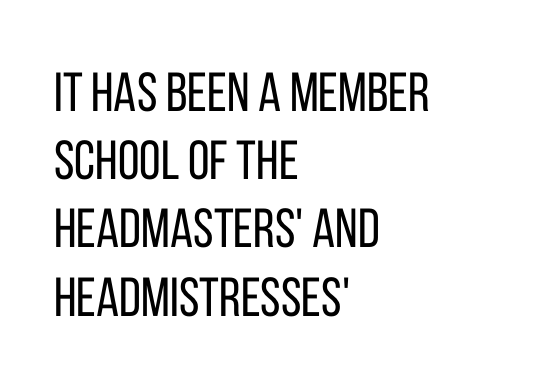
The image shows 55 px regular-weight, condensed sans-serif type, upright; set left-aligned, line spacing 1.24x, normal letter spacing, not underlined; low stroke contrast and a large x-height.
